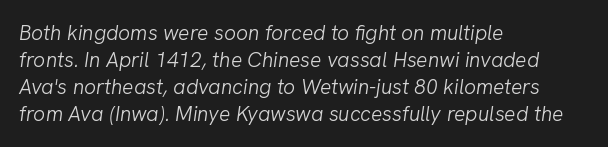
{"italic": "yes", "lean": "right", "slant_degrees": 8, "bold": "no", "underline": "no", "align": "left", "line_spacing": "normal", "line_spacing_ratio": 1.29, "letter_spacing": "normal", "letter_spacing_em": 0.0, "glyph_px": 21}
